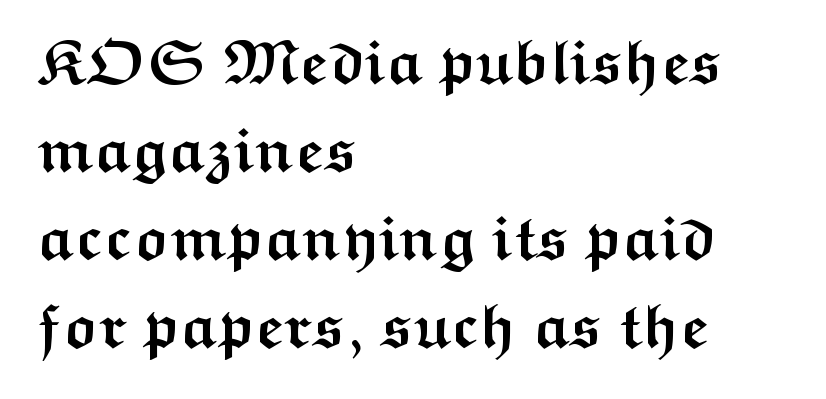
The letters are bold, with thick, heavy strokes. The letterforms sit shoulder to shoulder at normal distance. In terms of posture, this sample is upright. Look at the bottom of the vertical strokes: they stop flat, with no serifs. The rendering anchors every line to the left-hand side.
